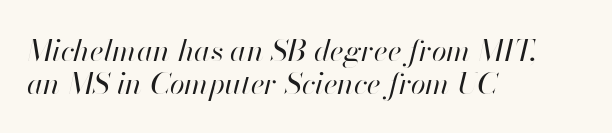
On a weight scale, this lands at 450 or below. Typeset ragged right — the left edge is the straight one. Letter spacing: default. The space between consecutive lines is stingy. A typesetter would call this proportional, since set widths differ per character. Letters rest on an invisible, unmarked baseline.
